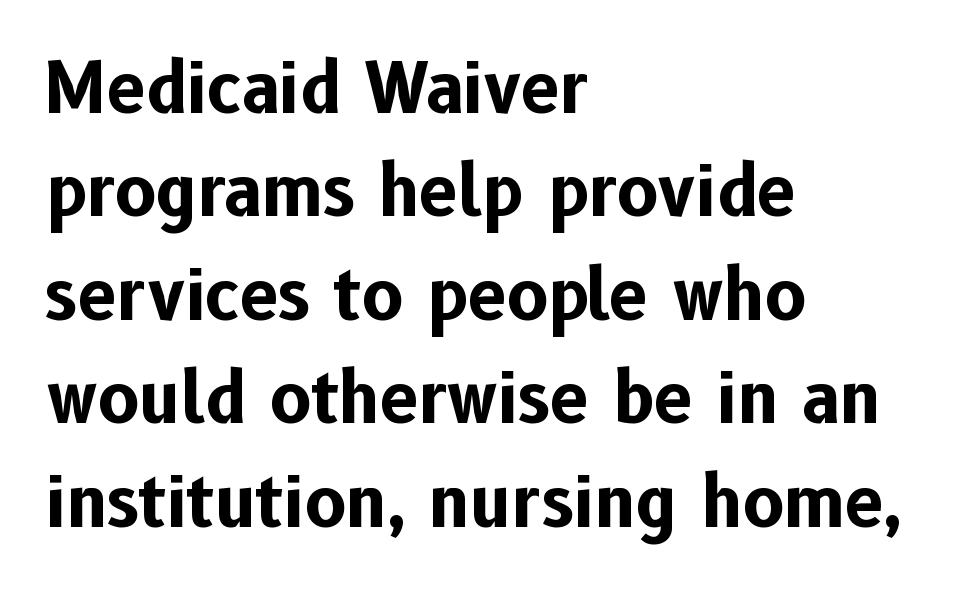
Q: Is the text bold? A: Yes.
Q: Is the text italic (slanted)? A: No, it is upright.
Q: Is the typeface a serif or a sans-serif typeface? A: Sans-serif.
Q: Is the text underlined? A: No.
Q: How is the paragraph aligned? A: Left-aligned.
Q: Is the spacing between letters normal or unusually wide? A: Normal.
Q: Is the spacing between lines tight, normal or loose? A: Normal.
Q: Width (condensed, normal, or wide)? A: Normal.
Q: Stroke contrast? A: Low.
Q: x-height? A: Medium.
Q: Monospaced? A: No.
